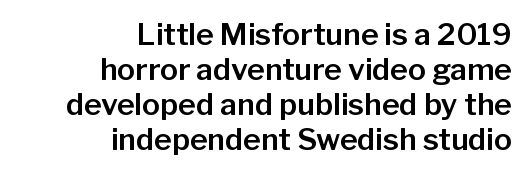
No extra tracking has been applied to these lines. Check where the strokes stop: nothing finishes them off — pure sans. The lettering holds an erect, upright posture throughout. Is this a fixed-width face? No — the glyphs have proportional, varying widths. The typesetter chose a ragged-left arrangement here. Unmarked baselines from the first word to the last.
